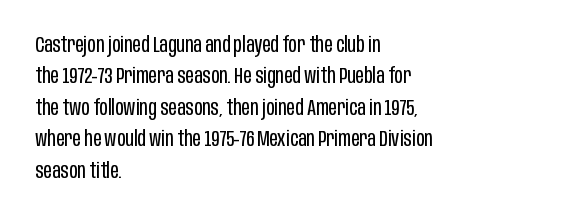
Each row of text sits above clean, open space. Italic? Not at all — the glyphs are vertical. Typeset ragged right — the left edge is the straight one. Each word holds together tightly as a unit, with standard inter-letter gaps. Interline gaps are of average width in this sample.
